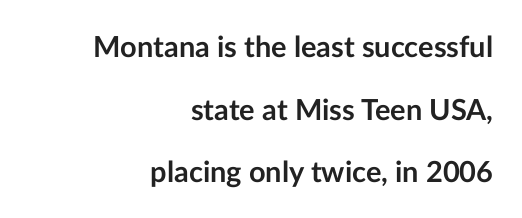
{"serif": "no", "italic": "no", "bold": "yes", "weight": "semibold", "width": "normal", "stroke_contrast": "low", "x_height": "medium", "monospaced": "no", "underline": "no", "align": "right", "line_spacing": "loose", "line_spacing_ratio": 2.16, "letter_spacing": "normal", "letter_spacing_em": 0.0, "glyph_px": 29}
